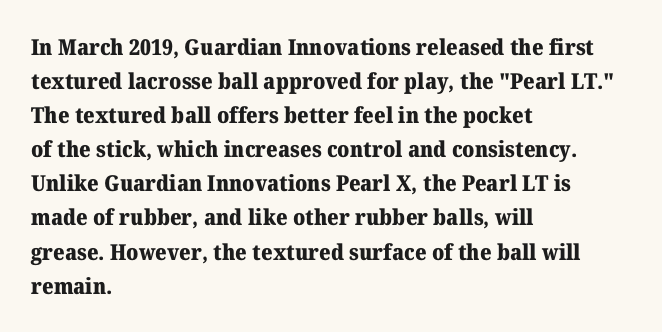
{"italic": "no", "bold": "yes", "underline": "no", "align": "left", "line_spacing": "normal", "line_spacing_ratio": 1.55, "letter_spacing": "normal", "letter_spacing_em": 0.0, "glyph_px": 22}
